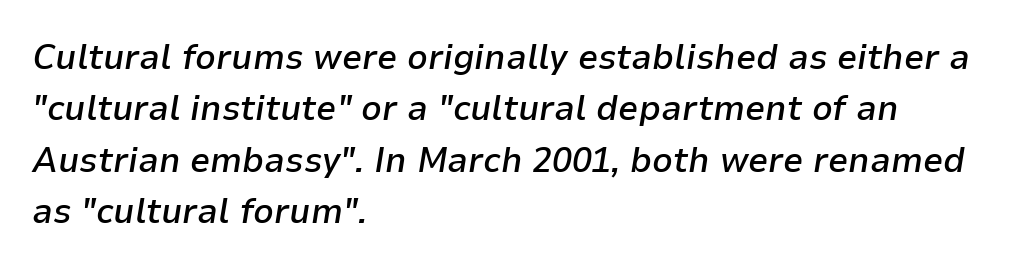
The ragged edge is on the right, which tells us the setting is flush left. Notice how the stems are inclined rather than vertical — that's the hallmark of italics. The zone under the glyphs is completely vacant. There is no visible air inserted between adjacent glyphs.
